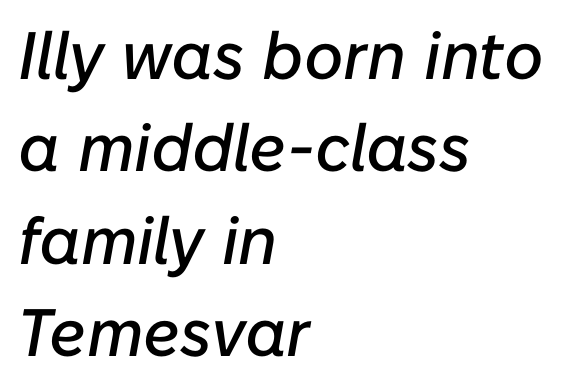
Q: Is the text italic (slanted)? A: Yes, it leans right by about 10 degrees.
Q: Is the text underlined? A: No.
Q: How is the paragraph aligned? A: Left-aligned.
Q: Is the spacing between letters normal or unusually wide? A: Normal.
Q: Is the spacing between lines tight, normal or loose? A: Normal.
Q: Width (condensed, normal, or wide)? A: Normal.
Q: Stroke contrast? A: Low.
Q: x-height? A: Medium.
Q: Monospaced? A: No.
